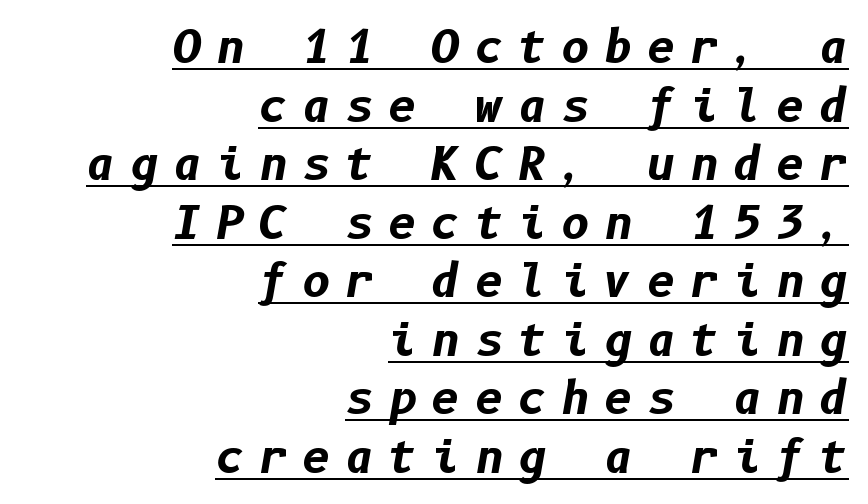
The rag falls on the left side of this text block. The strokes are fattened all the way to bold. Inter-character spacing is expanded well beyond the font's built-in metrics. The lines sit at an ordinary, default distance from one another.
